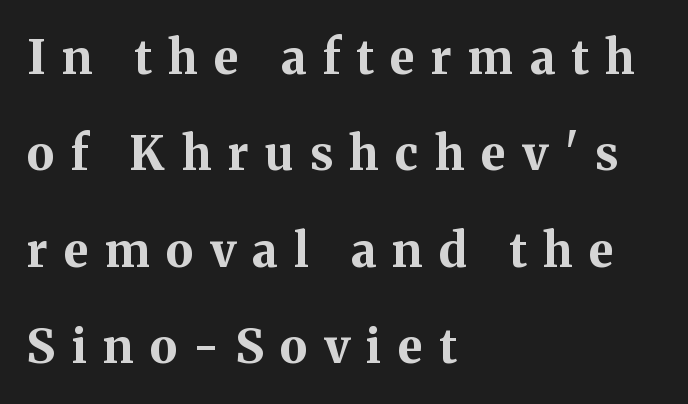
The image shows 47 px bold serif type, upright; set left-aligned, loose line spacing (2.05x), unusually wide letter spacing (+0.35 em), not underlined; medium stroke contrast and a medium x-height.
